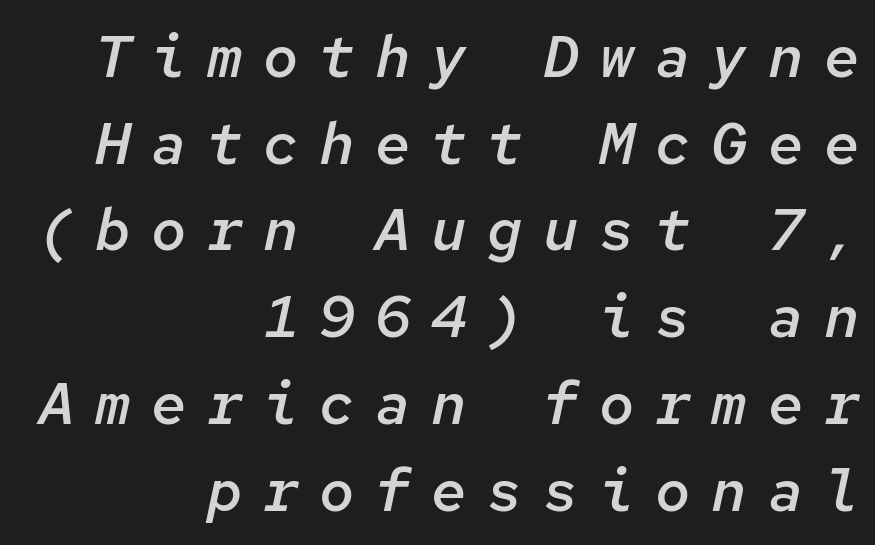
The image shows 59 px semibold type, italic (leaning right), monospaced; set right-aligned, normal line spacing (1.47x), unusually wide letter spacing (+0.35 em), not underlined; low stroke contrast and a medium x-height.
